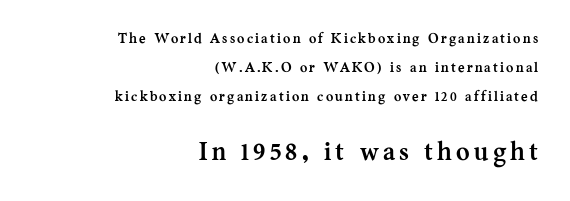
The image shows 26 px bold type, upright; set right-aligned, loose line spacing (2.07x), not underlined; the second (bottom) block is 1.86x larger.
